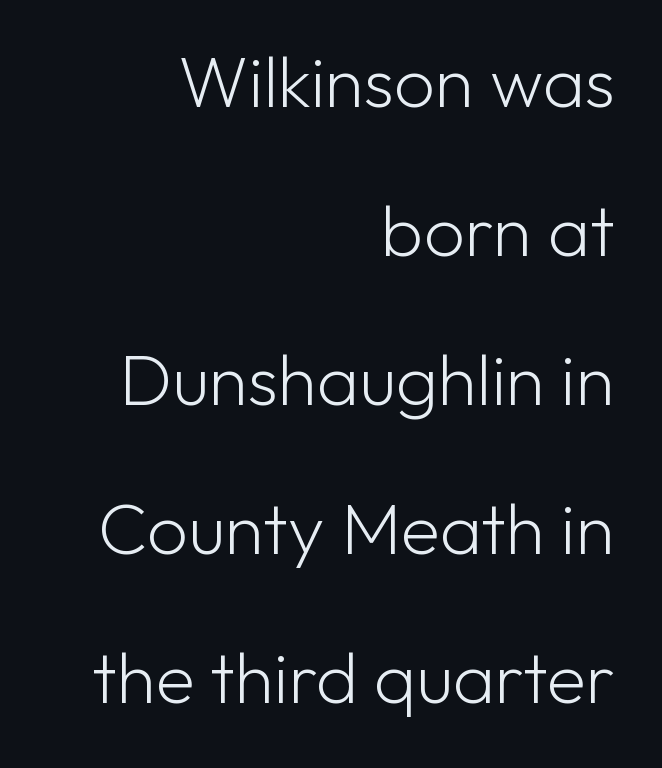
{"serif": "no", "italic": "no", "bold": "no", "weight": "light", "width": "normal", "stroke_contrast": "low", "x_height": "medium", "monospaced": "no", "underline": "no", "align": "right", "line_spacing": "loose", "line_spacing_ratio": 2.07, "letter_spacing": "normal", "letter_spacing_em": 0.0, "glyph_px": 72}
